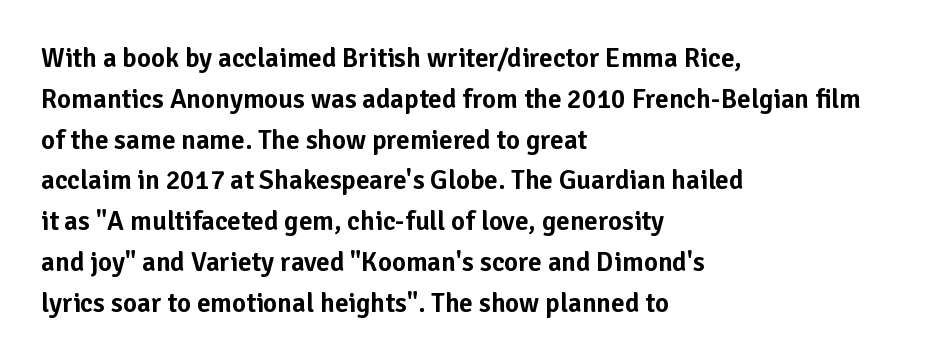
The typography opts for an upright posture over an oblique one. Descenders hang freely into open space. The rag falls on the right side of this text block. No extra tracking has been applied to these lines. Does the leading feel generous? No, just average.
